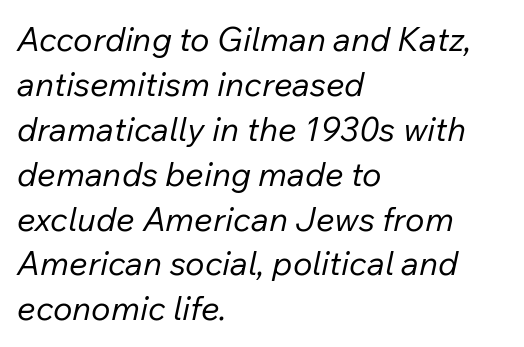
Posture: slanted. The passage shown is not bold in any degree. Bare-footed words on every line. Summary of vertical rhythm: regular, with standard interline spacing. Default kerning and tracking; the words read as compact shapes.
